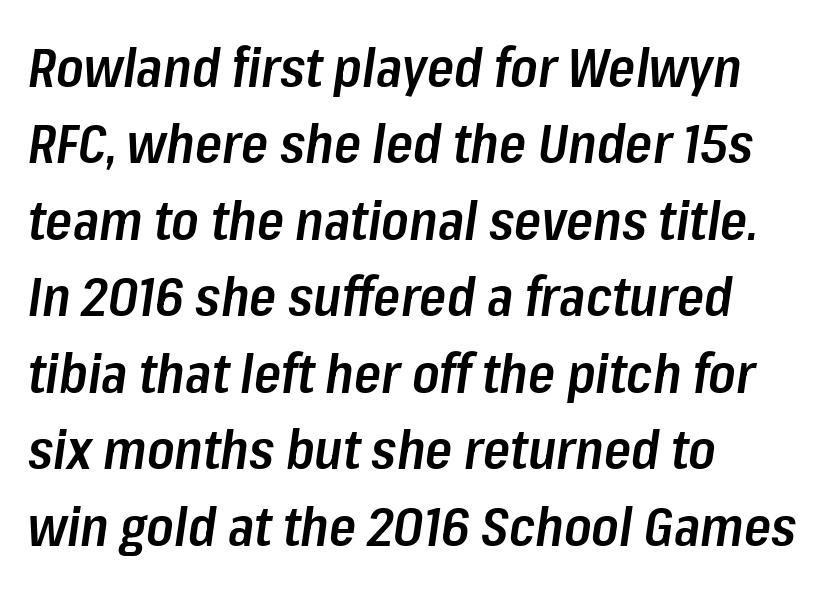
The image shows 55 px semibold, condensed type, italic (leaning right); set left-aligned, normal line spacing (1.39x), normal letter spacing, not underlined; low stroke contrast and a medium x-height.
